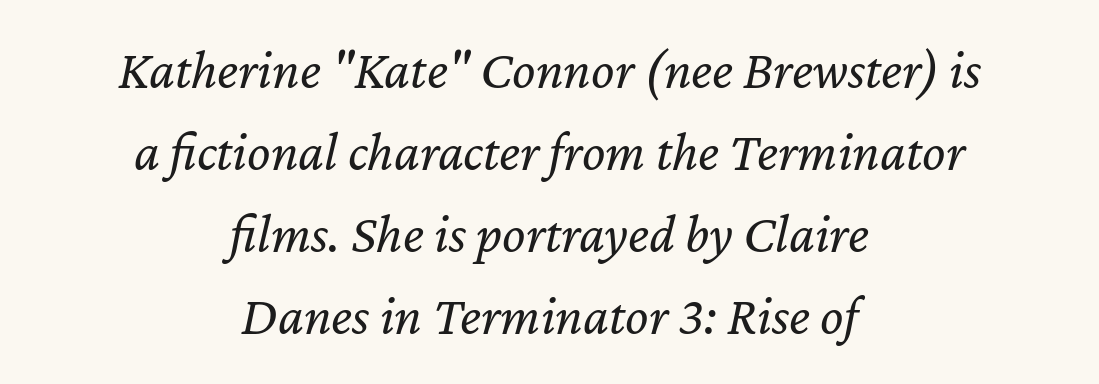
A typesetter would mark this as italic. The text block is weighted toward neither margin, spreading evenly from the middle. Vertical stems look standard width or narrower in stroke. Anything drawn beneath the words? Only blank space. Proportional: the letters do not fall into vertical columns.
